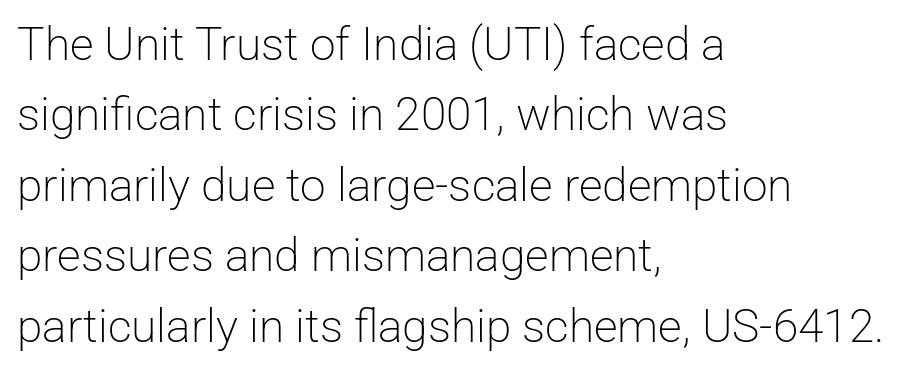
{"serif": "no", "italic": "no", "bold": "no", "weight": "light", "width": "normal", "stroke_contrast": "low", "x_height": "medium", "monospaced": "no", "underline": "no", "align": "left", "line_spacing": "normal", "line_spacing_ratio": 1.53, "letter_spacing": "normal", "letter_spacing_em": 0.0, "glyph_px": 46}
